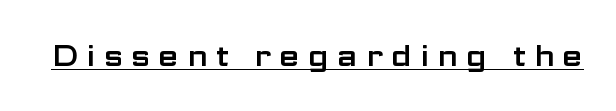
{"serif": "no", "italic": "no", "width": "wide", "stroke_contrast": "low", "x_height": "medium", "monospaced": "no", "underline": "yes", "letter_spacing": "wide", "letter_spacing_em": 0.27, "glyph_px": 30}
